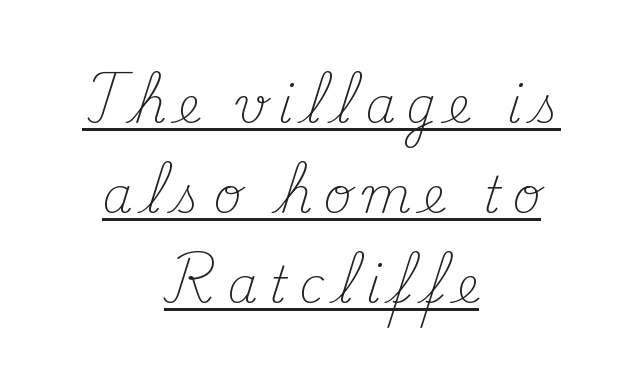
Q: Is the text bold? A: No.
Q: Is the text italic (slanted)? A: Yes.
Q: Is the typeface a serif or a sans-serif typeface? A: Serif.
Q: Is the text underlined? A: Yes.
Q: How is the paragraph aligned? A: Centered.
Q: Is the spacing between letters normal or unusually wide? A: Unusually wide.
Q: Width (condensed, normal, or wide)? A: Normal.
Q: Stroke contrast? A: Medium.
Q: x-height? A: Small.
Q: Monospaced? A: No.
